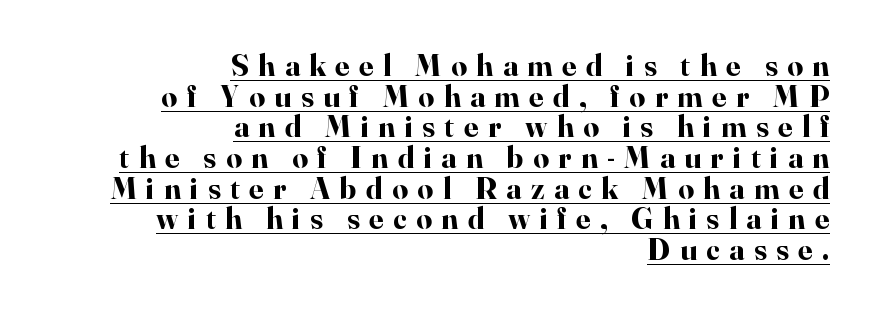
Q: Is the text bold? A: Yes.
Q: Is the text italic (slanted)? A: No, it is upright.
Q: Is the typeface a serif or a sans-serif typeface? A: Serif.
Q: Is the text underlined? A: Yes.
Q: How is the paragraph aligned? A: Right-aligned.
Q: Is the spacing between letters normal or unusually wide? A: Unusually wide.
Q: Is the spacing between lines tight, normal or loose? A: Tight.
Q: Width (condensed, normal, or wide)? A: Normal.
Q: Stroke contrast? A: High.
Q: x-height? A: Small.
Q: Monospaced? A: No.
